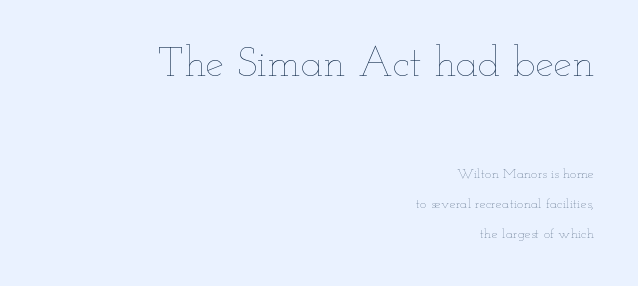
Q: Is the text bold? A: No.
Q: Is the text italic (slanted)? A: No, it is upright.
Q: Is the text underlined? A: No.
Q: How is the paragraph aligned? A: Right-aligned.
Q: Is the spacing between letters normal or unusually wide? A: Normal.
Q: Is the spacing between lines tight, normal or loose? A: Loose.
Q: Which block of text is set in a larger size, the first (top) or the second (bottom)? A: The first (top) one.
Q: Width (condensed, normal, or wide)? A: Wide.
Q: Stroke contrast? A: Low.
Q: x-height? A: Small.
Q: Monospaced? A: No.
